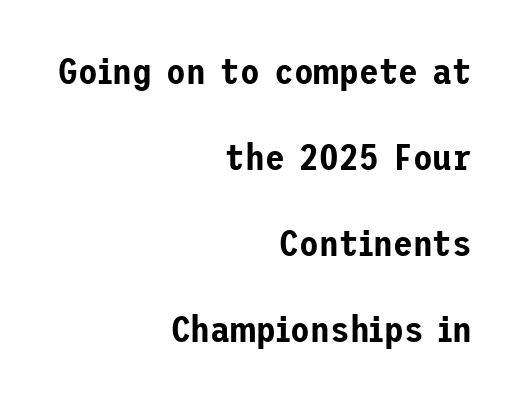
{"serif": "no", "italic": "no", "width": "normal", "stroke_contrast": "low", "x_height": "medium", "underline": "no", "align": "right", "line_spacing": "loose", "line_spacing_ratio": 2.39, "letter_spacing": "normal", "letter_spacing_em": 0.0, "glyph_px": 36}
